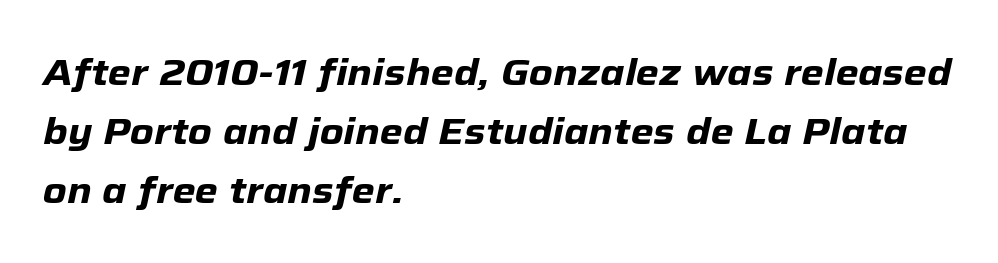
Bare-footed words on every line. The passage shown has conventional tracking throughout. Its strokes are broad and dark, the hallmark of bold type. Visually the block forms a straight wall on the left and a jagged coastline on the right. Do the characters align in a grid? No, the font is proportional. A normal amount of white space separates one row of letters from the next.
